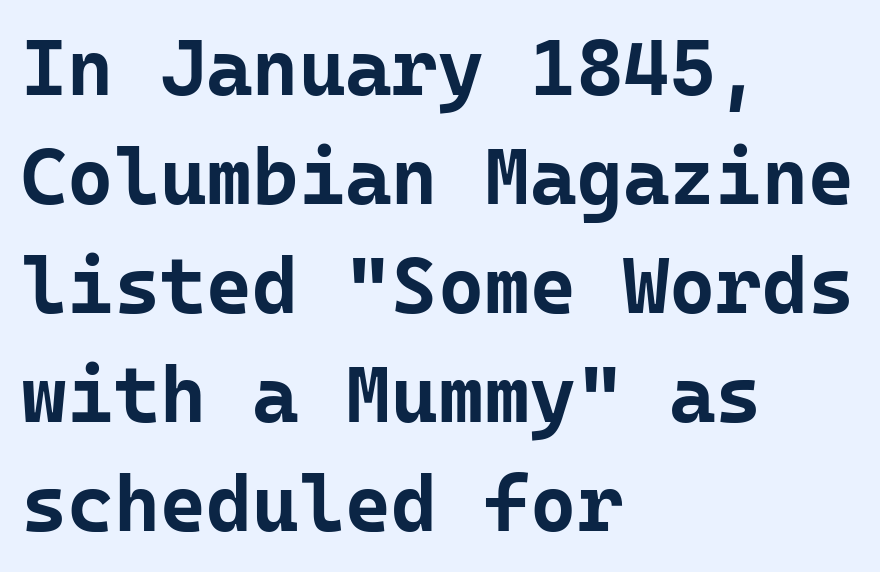
{"serif": "no", "italic": "no", "bold": "yes", "weight": "bold", "width": "normal", "stroke_contrast": "low", "x_height": "medium", "monospaced": "yes", "underline": "no", "align": "left", "line_spacing": "normal", "line_spacing_ratio": 1.38, "letter_spacing": "normal", "letter_spacing_em": 0.0, "glyph_px": 79}
